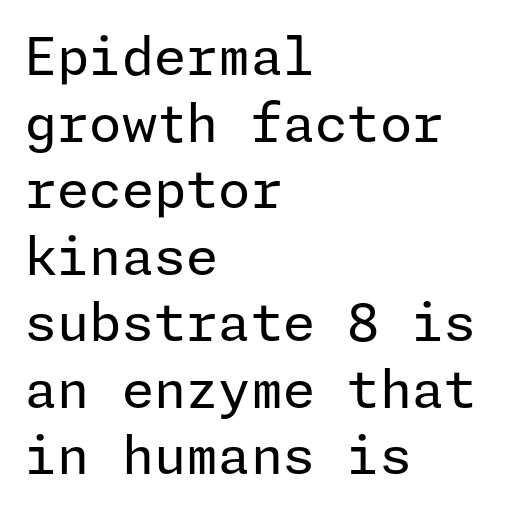
The image shows 52 px regular-weight sans-serif type, upright; set left-aligned, normal line spacing (1.28x), normal letter spacing, not underlined; low stroke contrast and a medium x-height.
